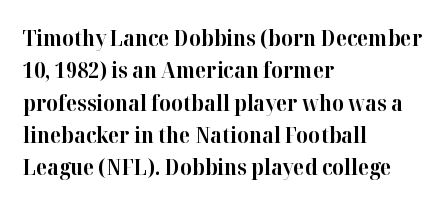
Unlike italic type, these characters show no tilt at all. Line starts are locked; line ends wander. Characters follow at the spacing the type designer built in. On the weight axis this lands at bold, roughly 700. The passage shown is not underscored anywhere.
